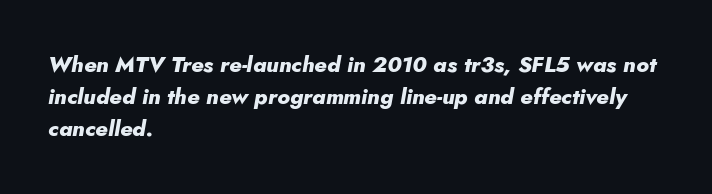
{"italic": "yes", "lean": "right", "slant_degrees": 10, "bold": "yes", "underline": "no", "align": "left", "line_spacing": "normal", "line_spacing_ratio": 1.46, "letter_spacing": "normal", "letter_spacing_em": 0.0, "glyph_px": 22}
